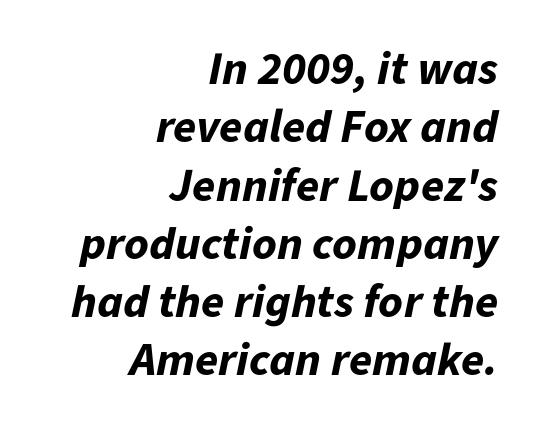
Q: Is the text bold? A: Yes.
Q: Is the text italic (slanted)? A: Yes, it leans right by about 11 degrees.
Q: Is the text underlined? A: No.
Q: How is the paragraph aligned? A: Right-aligned.
Q: Is the spacing between letters normal or unusually wide? A: Normal.
Q: Width (condensed, normal, or wide)? A: Normal.
Q: Stroke contrast? A: Low.
Q: x-height? A: Medium.
Q: Monospaced? A: No.
